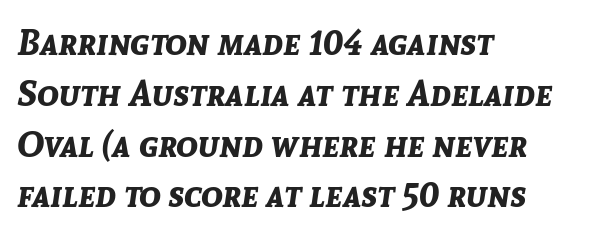
Q: Is the text bold? A: Yes.
Q: Is the text italic (slanted)? A: Yes, it leans right by about 8 degrees.
Q: Is the text underlined? A: No.
Q: How is the paragraph aligned? A: Left-aligned.
Q: Is the spacing between letters normal or unusually wide? A: Normal.
Q: Is the spacing between lines tight, normal or loose? A: Normal.
Q: Width (condensed, normal, or wide)? A: Normal.
Q: Stroke contrast? A: Low.
Q: x-height? A: Medium.
Q: Monospaced? A: No.
